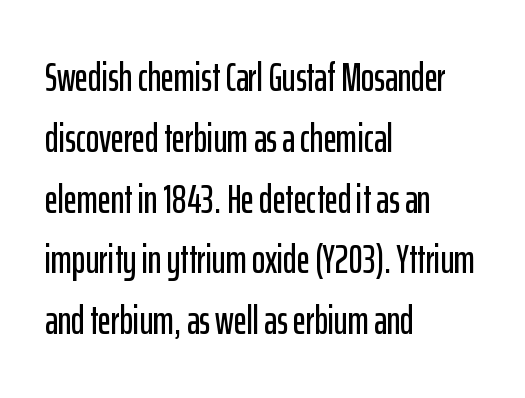
Q: Is the text italic (slanted)? A: No, it is upright.
Q: Is the typeface a serif or a sans-serif typeface? A: Sans-serif.
Q: Is the text underlined? A: No.
Q: How is the paragraph aligned? A: Left-aligned.
Q: Is the spacing between letters normal or unusually wide? A: Normal.
Q: Is the spacing between lines tight, normal or loose? A: Normal.
Q: Width (condensed, normal, or wide)? A: Condensed.
Q: Stroke contrast? A: Low.
Q: x-height? A: Medium.
Q: Monospaced? A: No.
